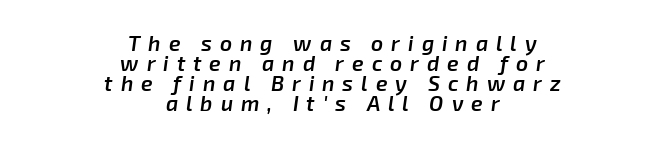
The image shows 21 px text type, italic (leaning right); set centered, tight line spacing (0.96x), unusually wide letter spacing (+0.38 em), not underlined.
